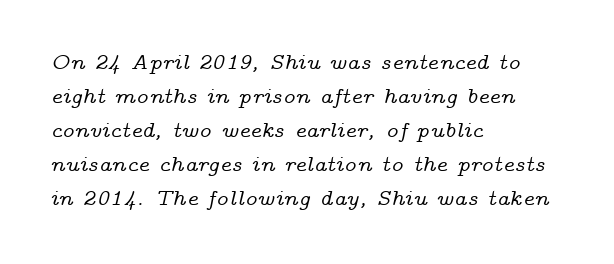
Italic: yes, the glyphs are oblique. This rendering uses left alignment, leaving the right contour irregular. This rendering leaves character spacing at its baseline value. Quick note: interline space is typical.
